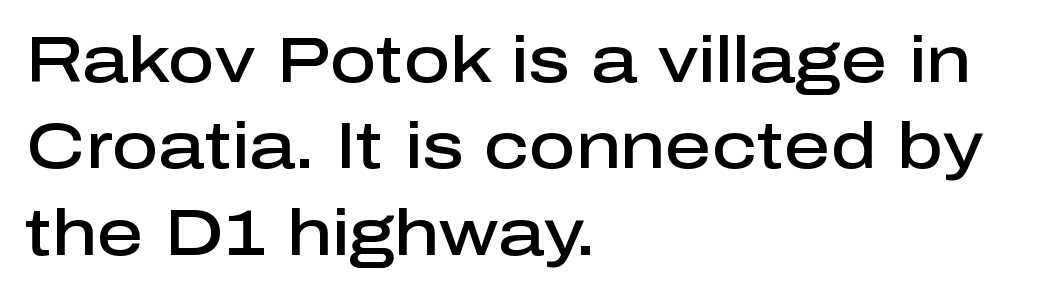
The image shows 64 px semibold sans-serif type, upright; set left-aligned, normal line spacing (1.35x), normal letter spacing, not underlined; low stroke contrast and a medium x-height.
